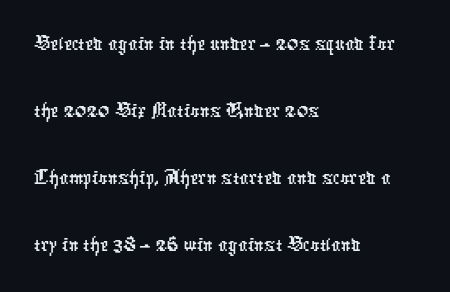
Q: Is the typeface a serif or a sans-serif typeface? A: Sans-serif.
Q: Is the text underlined? A: No.
Q: How is the paragraph aligned? A: Left-aligned.
Q: Is the spacing between letters normal or unusually wide? A: Normal.
Q: Is the spacing between lines tight, normal or loose? A: Normal.
Q: Width (condensed, normal, or wide)? A: Condensed.
Q: Stroke contrast? A: Low.
Q: x-height? A: Medium.
Q: Monospaced? A: No.
